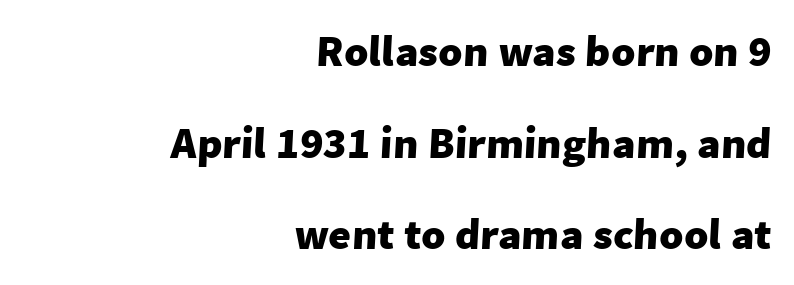
You can tell from the bare stems that sans-serif type was used. The compositor pushed each line to the right boundary. Regarding leading, the lines here are spaced well apart. No word sits above an underline. Think of a printed novel: that variable character pitch is what you see here.
